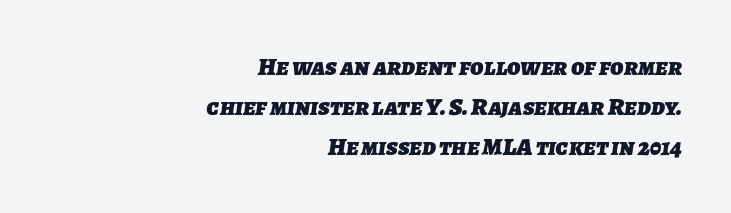
The image shows 25 px bold type; set right-aligned, normal line spacing (1.6x), normal letter spacing, not underlined.
